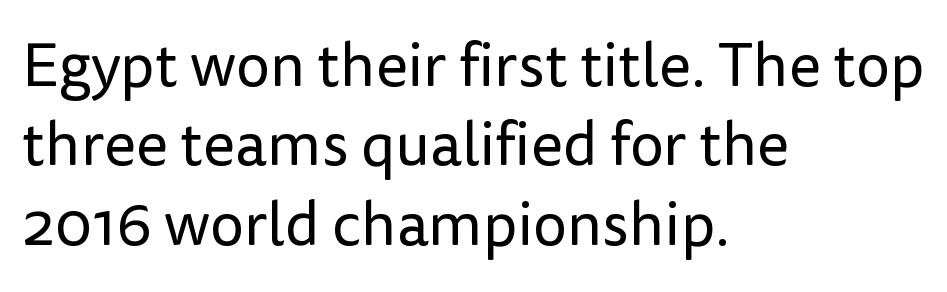
Underlining? Definitely not there. Spacing verdict: proportional, widths tailored to each character. Typographically, this falls in the sans-serif category. No italicization has been applied; the sample stays upright. Line starts are locked; line ends wander.
